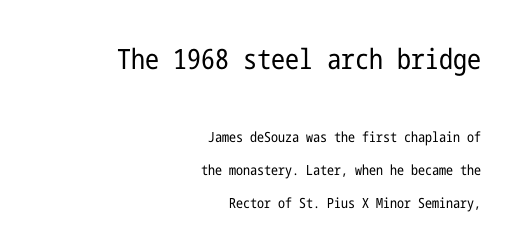
The image shows 28 px regular-weight, condensed sans-serif type, upright; set right-aligned, loose line spacing (2.35x), normal letter spacing, not underlined; the first (top) block is 2.0x larger; low stroke contrast and a medium x-height.
